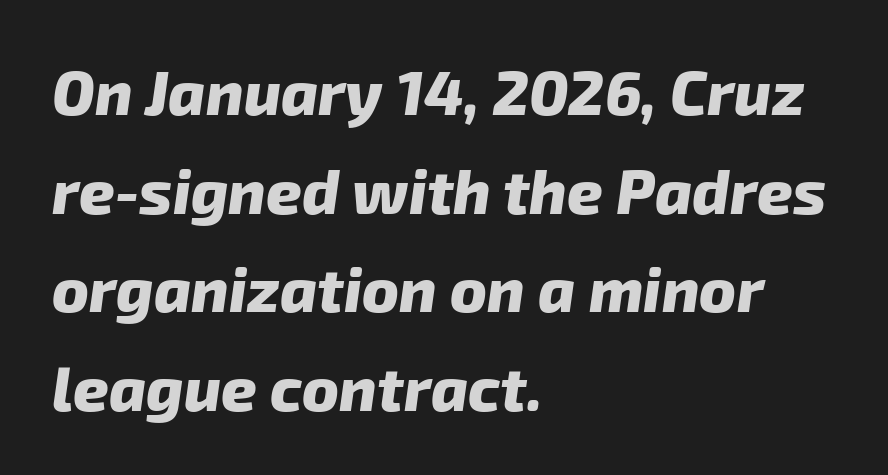
Q: Is the text bold? A: Yes.
Q: Is the typeface a serif or a sans-serif typeface? A: Sans-serif.
Q: Is the text underlined? A: No.
Q: How is the paragraph aligned? A: Left-aligned.
Q: Is the spacing between letters normal or unusually wide? A: Normal.
Q: Is the spacing between lines tight, normal or loose? A: Normal.
Q: Width (condensed, normal, or wide)? A: Normal.
Q: Stroke contrast? A: Low.
Q: x-height? A: Medium.
Q: Monospaced? A: No.
